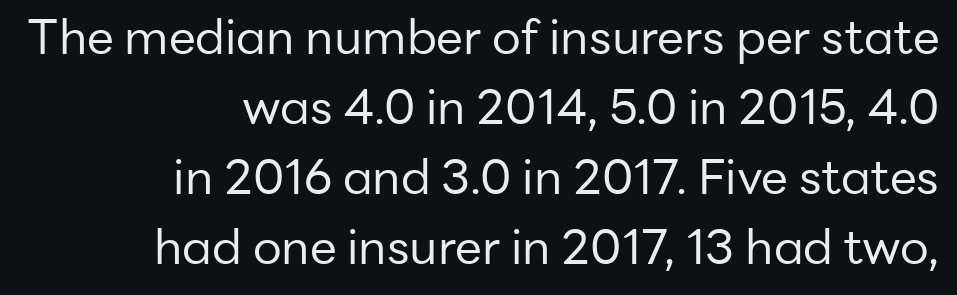
Examine the stroke ends and you'll find no serifs. In terms of posture, this sample is upright. Proportional: the letters do not fall into vertical columns. Honestly, the row spacing looks completely unremarkable. The typeface has the unassuming heft of standard copy or less.
